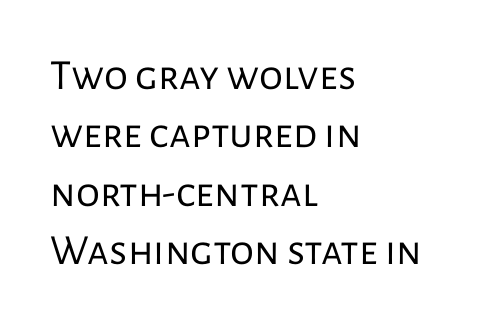
The image shows 43 px regular-weight sans-serif type, upright; set left-aligned, normal line spacing (1.36x), normal letter spacing, not underlined; low stroke contrast and a medium x-height.
